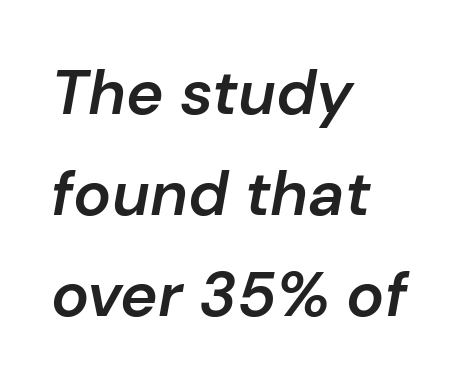
The strip under each line holds only bare page. Characters follow at the spacing the type designer built in. The rendering uses natural spacing where letterforms have individual widths. Casual observation: everything's shoved over to the left.
